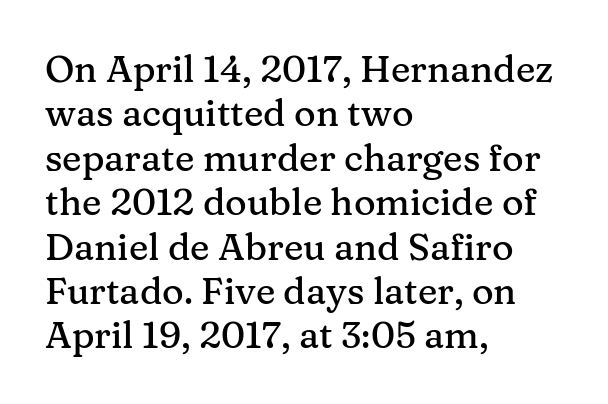
The image shows 37 px serif type, upright; set left-aligned, line spacing 1.2x, normal letter spacing, not underlined; medium stroke contrast and a medium x-height.
